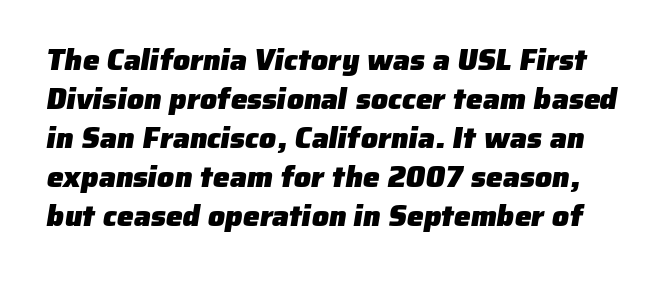
Q: Is the text bold? A: Yes.
Q: Is the typeface a serif or a sans-serif typeface? A: Sans-serif.
Q: Is the text underlined? A: No.
Q: Is the spacing between letters normal or unusually wide? A: Normal.
Q: Is the spacing between lines tight, normal or loose? A: Normal.
Q: Width (condensed, normal, or wide)? A: Normal.
Q: Stroke contrast? A: Low.
Q: x-height? A: Medium.
Q: Monospaced? A: No.
